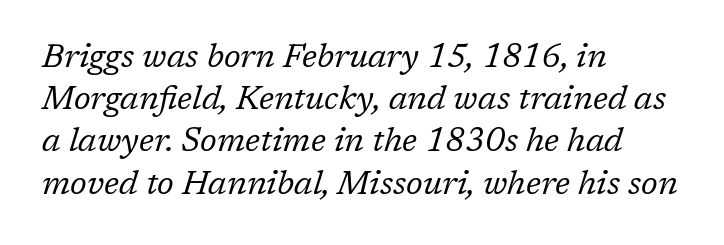
{"serif": "yes", "italic": "yes", "lean": "right", "slant_degrees": 17, "bold": "no", "weight": "regular", "width": "normal", "stroke_contrast": "low", "x_height": "medium", "monospaced": "no", "underline": "no", "align": "left", "line_spacing": "normal", "line_spacing_ratio": 1.28, "letter_spacing": "normal", "letter_spacing_em": 0.0, "glyph_px": 33}
